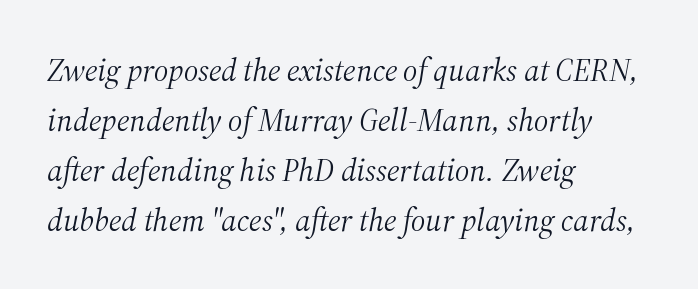
Anything drawn beneath the words? Only blank space. Style check: oblique. Unlike a clean sans, this face finishes its strokes with serifs. Weight: regular or lighter.
